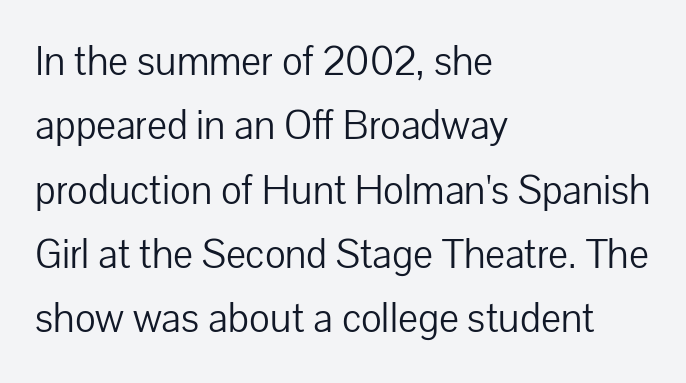
Q: Is the text bold? A: No.
Q: Is the text italic (slanted)? A: No, it is upright.
Q: Is the typeface a serif or a sans-serif typeface? A: Sans-serif.
Q: Is the text underlined? A: No.
Q: How is the paragraph aligned? A: Left-aligned.
Q: Is the spacing between letters normal or unusually wide? A: Normal.
Q: Is the spacing between lines tight, normal or loose? A: Normal.
Q: Width (condensed, normal, or wide)? A: Normal.
Q: Stroke contrast? A: Low.
Q: x-height? A: Medium.
Q: Monospaced? A: No.
